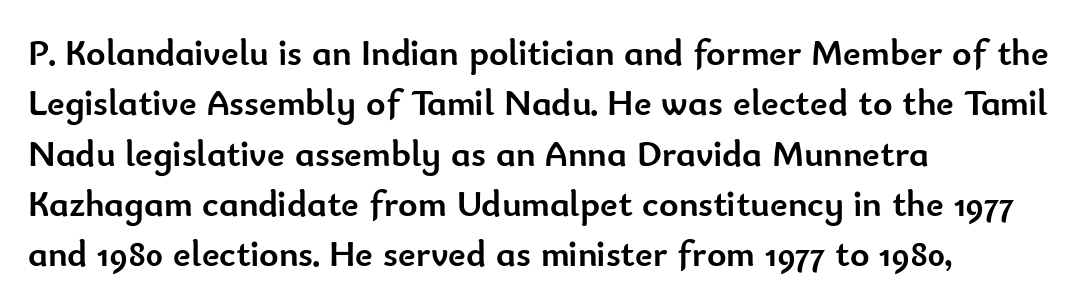
The space beneath each line is pristine and unruled. These lines stack with their left ends in a neat column. Quick note: not italic, upright. Words appear dense and cohesive because spacing is normal. Every letter is thick-stroked: bold, no question.
